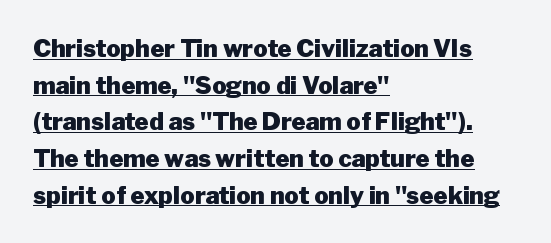
Every character sits straight up, as roman type does. Each line of the rendering has a horizontal stroke beneath the glyphs. Students, note that the glyphs here touch the page at normal intervals. Normally led — the rows are evenly, conventionally spaced. Reading down the block, your eye returns to a fixed left position each line.
